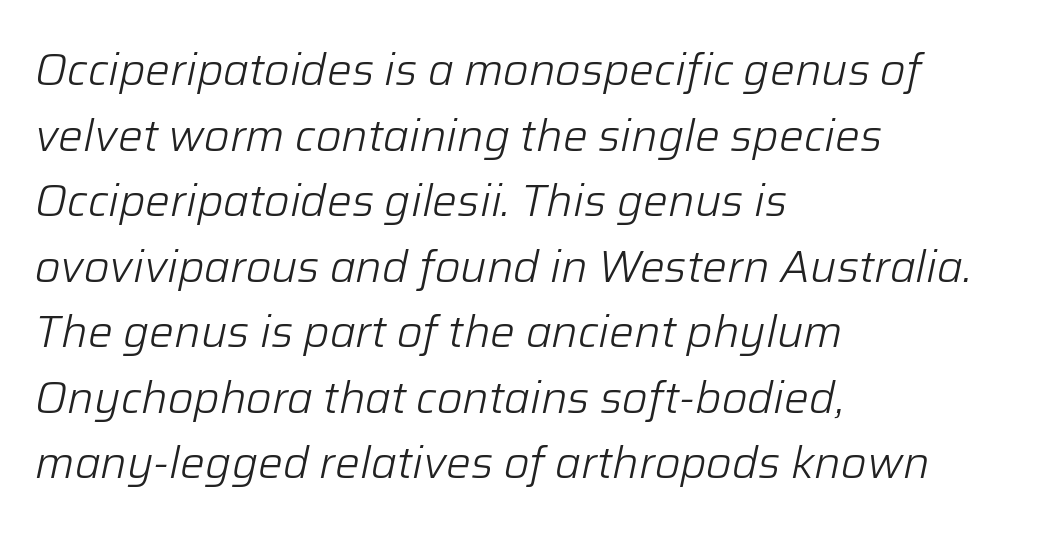
{"italic": "yes", "lean": "right", "slant_degrees": 12, "bold": "no", "weight": "light", "width": "normal", "stroke_contrast": "low", "x_height": "medium", "monospaced": "no", "underline": "no", "align": "left", "line_spacing": "normal", "line_spacing_ratio": 1.49, "letter_spacing": "normal", "letter_spacing_em": 0.0, "glyph_px": 44}
